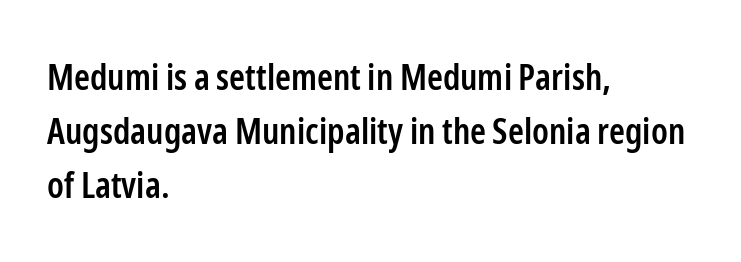
The image shows 36 px semibold, condensed sans-serif type, upright; set left-aligned, normal line spacing (1.5x), normal letter spacing, not underlined; low stroke contrast and a medium x-height.
